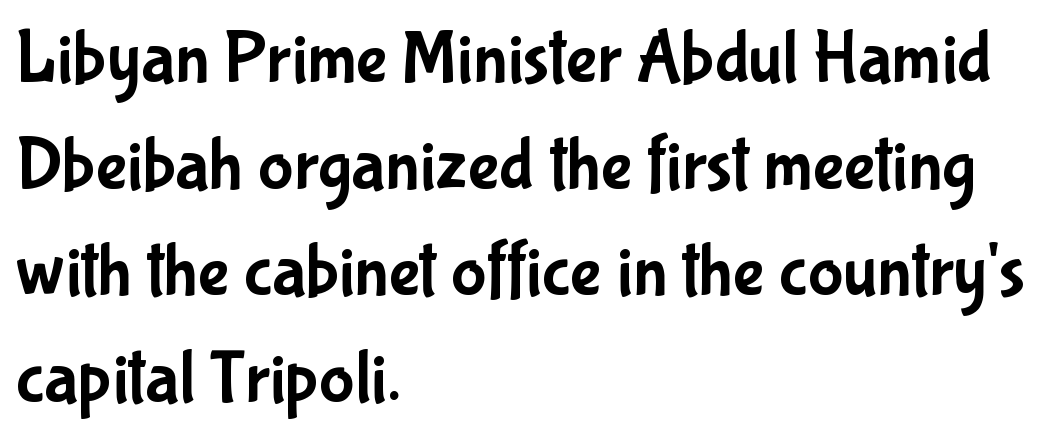
Q: Is the text italic (slanted)? A: No, it is upright.
Q: Is the typeface a serif or a sans-serif typeface? A: Sans-serif.
Q: Is the text underlined? A: No.
Q: How is the paragraph aligned? A: Left-aligned.
Q: Is the spacing between letters normal or unusually wide? A: Normal.
Q: Is the spacing between lines tight, normal or loose? A: Normal.
Q: Width (condensed, normal, or wide)? A: Condensed.
Q: Stroke contrast? A: Low.
Q: x-height? A: Medium.
Q: Monospaced? A: No.
